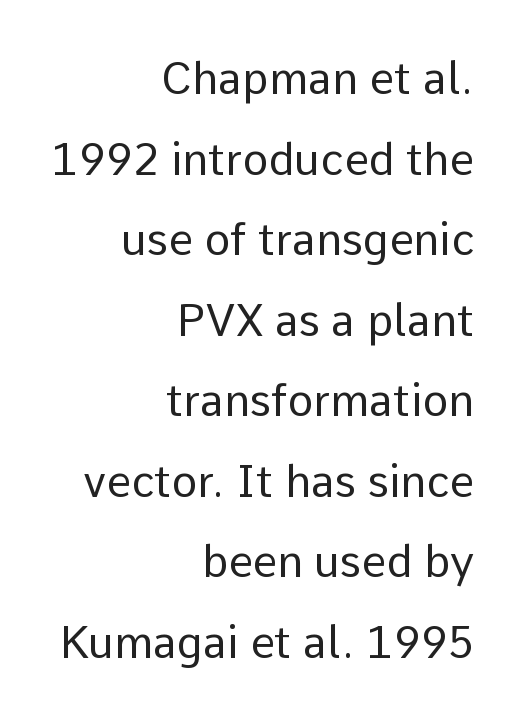
Here the designer chose a conventional face with non-uniform glyph widths. The ragged edge is on the left, which tells us the setting is flush right. Check where the strokes stop: nothing finishes them off — pure sans. The typography opts for an upright posture over an oblique one.
